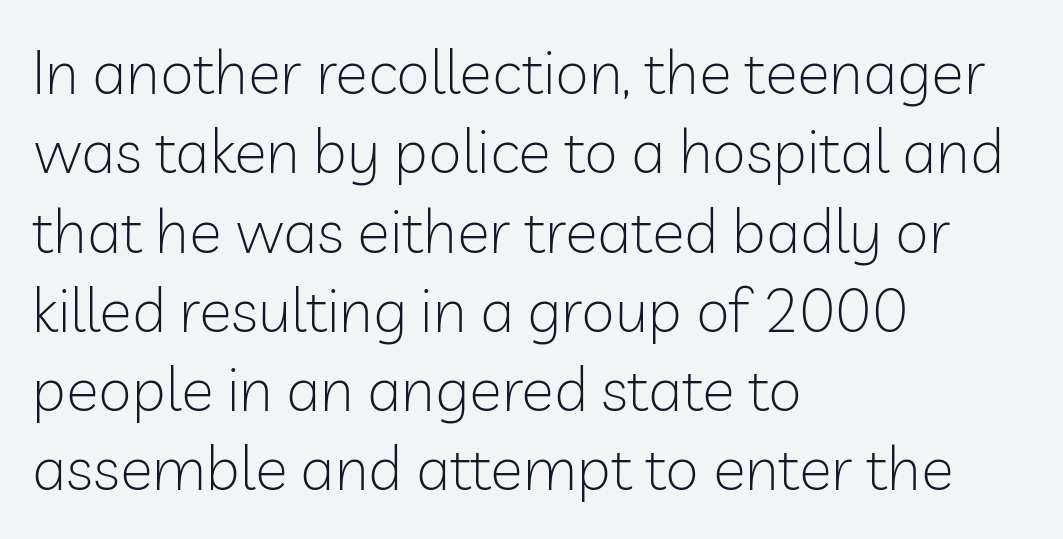
Q: Is the text bold? A: No.
Q: Is the text italic (slanted)? A: No, it is upright.
Q: Is the typeface a serif or a sans-serif typeface? A: Sans-serif.
Q: Is the text underlined? A: No.
Q: How is the paragraph aligned? A: Left-aligned.
Q: Is the spacing between letters normal or unusually wide? A: Normal.
Q: Is the spacing between lines tight, normal or loose? A: Normal.
Q: Width (condensed, normal, or wide)? A: Normal.
Q: Stroke contrast? A: Low.
Q: x-height? A: Medium.
Q: Monospaced? A: No.
